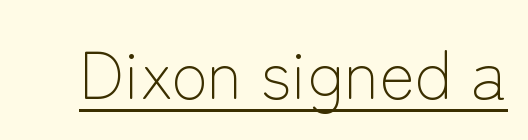
{"serif": "no", "italic": "no", "bold": "no", "weight": "light", "width": "normal", "stroke_contrast": "low", "x_height": "medium", "monospaced": "no", "underline": "yes", "letter_spacing": "normal", "letter_spacing_em": 0.0, "glyph_px": 67}
